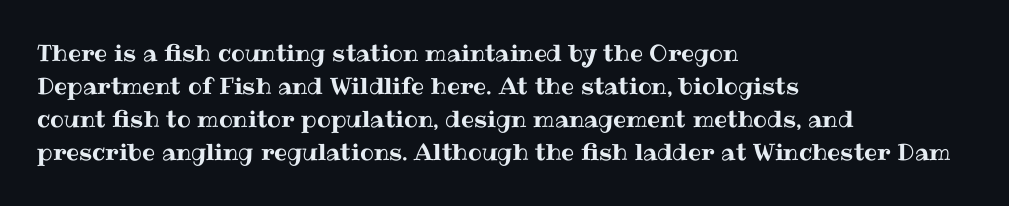
Q: Is the text italic (slanted)? A: No, it is upright.
Q: Is the text underlined? A: No.
Q: How is the paragraph aligned? A: Left-aligned.
Q: Is the spacing between letters normal or unusually wide? A: Normal.
Q: Is the spacing between lines tight, normal or loose? A: Normal.
